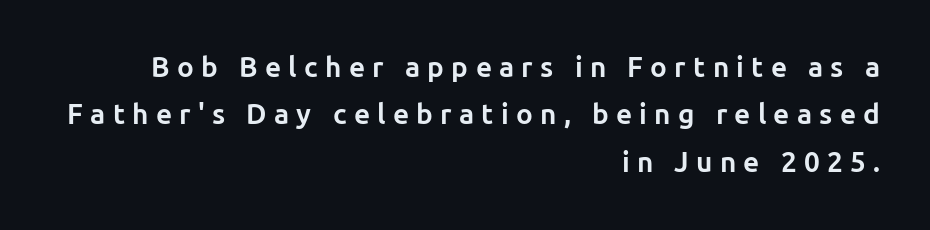
Q: Is the text bold? A: Yes.
Q: Is the text italic (slanted)? A: No, it is upright.
Q: Is the typeface a serif or a sans-serif typeface? A: Sans-serif.
Q: Is the text underlined? A: No.
Q: How is the paragraph aligned? A: Right-aligned.
Q: Is the spacing between letters normal or unusually wide? A: Unusually wide.
Q: Is the spacing between lines tight, normal or loose? A: Normal.
Q: Width (condensed, normal, or wide)? A: Normal.
Q: Stroke contrast? A: Low.
Q: x-height? A: Medium.
Q: Monospaced? A: No.
